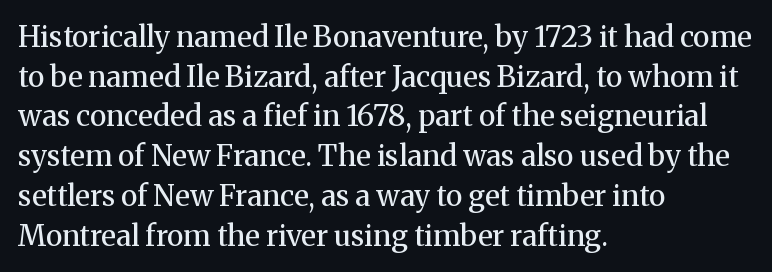
{"serif": "yes", "italic": "no", "bold": "no", "weight": "regular", "width": "normal", "stroke_contrast": "medium", "x_height": "medium", "monospaced": "no", "underline": "no", "align": "left", "line_spacing": "normal", "line_spacing_ratio": 1.37, "letter_spacing": "normal", "letter_spacing_em": 0.0, "glyph_px": 29}
